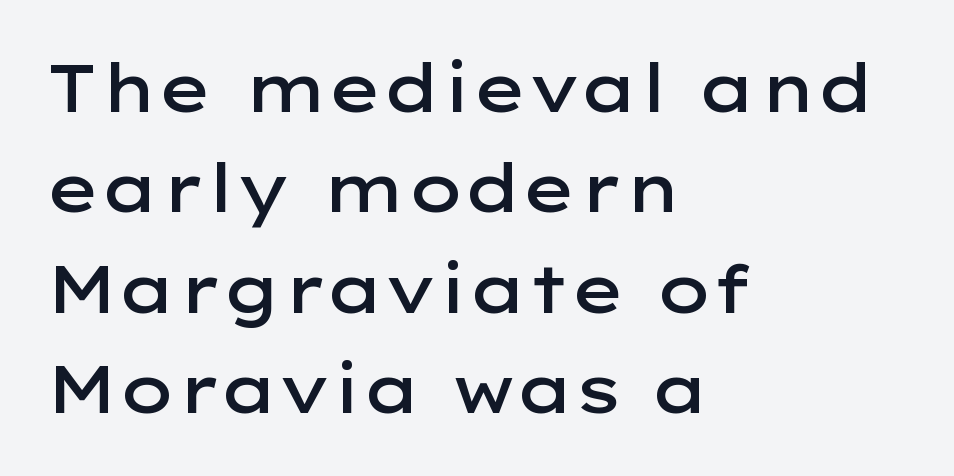
{"serif": "no", "italic": "no", "bold": "semi", "weight": "semibold", "width": "wide", "stroke_contrast": "low", "x_height": "medium", "monospaced": "no", "underline": "no", "align": "left", "line_spacing": "normal", "line_spacing_ratio": 1.52, "letter_spacing": "normal", "letter_spacing_em": 0.0, "glyph_px": 66}
